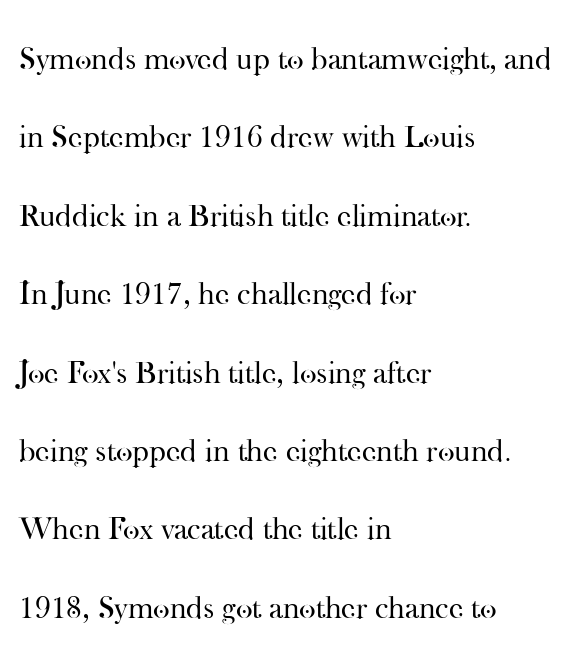
Q: Is the text bold? A: No.
Q: Is the text italic (slanted)? A: No, it is upright.
Q: Is the typeface a serif or a sans-serif typeface? A: Serif.
Q: Is the text underlined? A: No.
Q: How is the paragraph aligned? A: Left-aligned.
Q: Is the spacing between letters normal or unusually wide? A: Normal.
Q: Is the spacing between lines tight, normal or loose? A: Loose.
Q: Width (condensed, normal, or wide)? A: Normal.
Q: Stroke contrast? A: High.
Q: x-height? A: Small.
Q: Monospaced? A: No.
